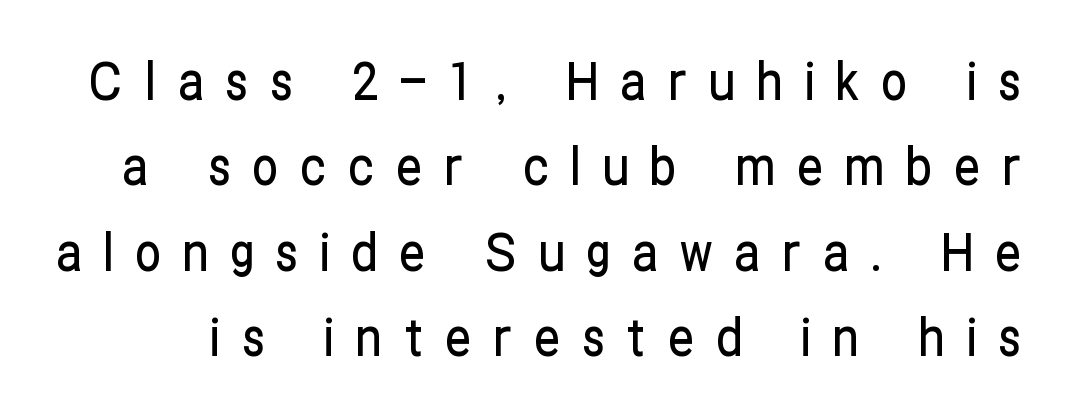
{"serif": "no", "italic": "no", "width": "condensed", "stroke_contrast": "low", "x_height": "medium", "monospaced": "no", "underline": "no", "line_spacing": "normal", "line_spacing_ratio": 1.64, "letter_spacing": "wide", "letter_spacing_em": 0.42, "glyph_px": 52}
